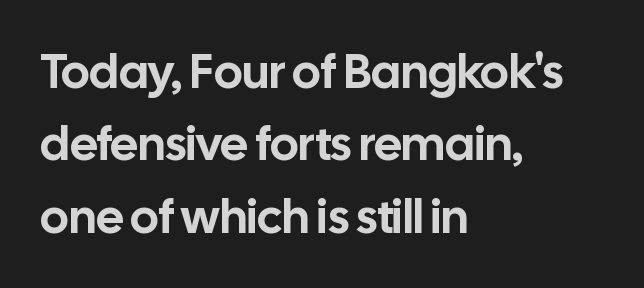
This sample has the flowing, uneven cadence of proportional lettering. Underline: absent. Quick note: interline space is typical. The letters stand upright; this is a roman face. This sample uses a sans-serif face.
